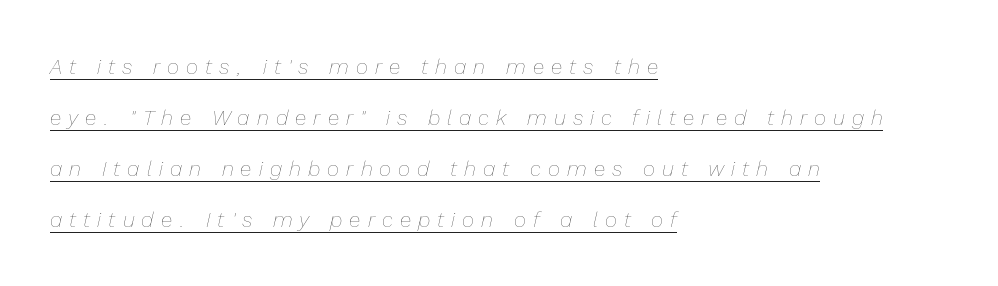
Reading down the column, the eye jumps a long way to each next line. Horizontal alignment here is leftward, the default for most running prose. The passage shown leans; its letterforms are oblique. Glance below the letters and you will spot a drawn line. Substantial extra tracking has been applied to these lines. Vertical stems look standard width or narrower in stroke.
